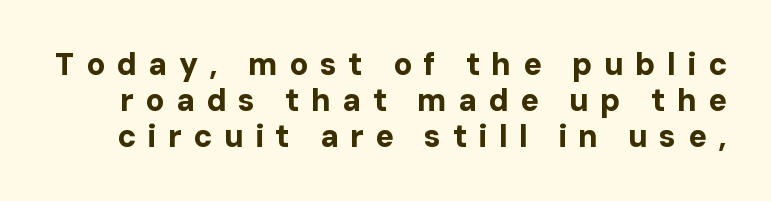
Nope, not italic — everything's standing straight. The characters display no serif detailing; their extremities are plain. The face used here is rendered with a markedly widened letterfit. A clean baseline with only descenders dipping below it. This sample has the flowing, uneven cadence of proportional lettering. Typographic density is high because the face is bold.
